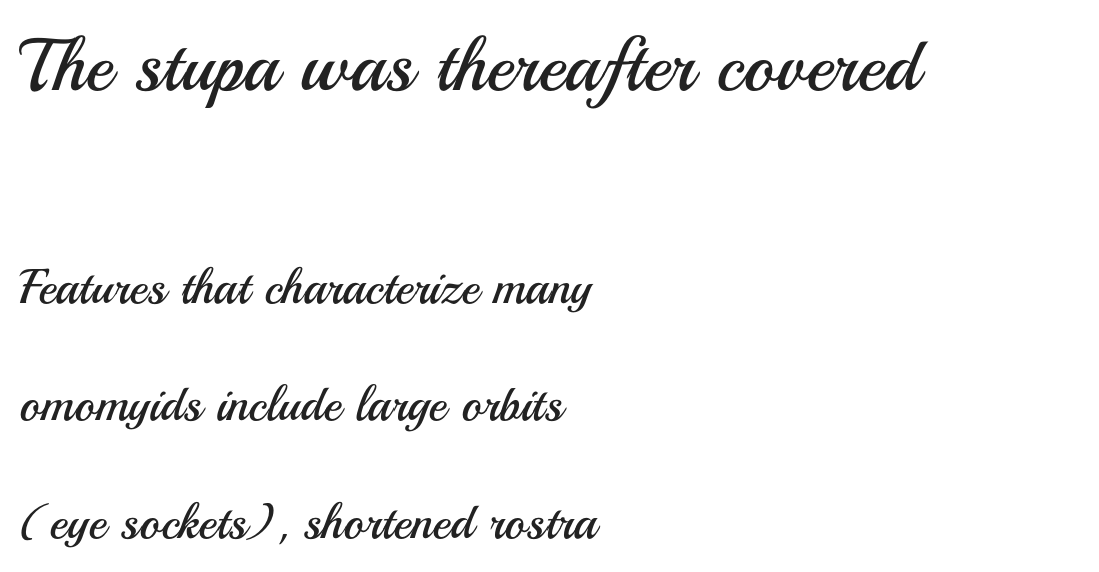
Q: Is the text bold? A: No.
Q: Is the text italic (slanted)? A: Yes.
Q: Is the typeface a serif or a sans-serif typeface? A: Sans-serif.
Q: Is the text underlined? A: No.
Q: How is the paragraph aligned? A: Left-aligned.
Q: Is the spacing between letters normal or unusually wide? A: Normal.
Q: Is the spacing between lines tight, normal or loose? A: Loose.
Q: Which block of text is set in a larger size, the first (top) or the second (bottom)? A: The first (top) one.
Q: Width (condensed, normal, or wide)? A: Normal.
Q: Stroke contrast? A: Medium.
Q: x-height? A: Small.
Q: Monospaced? A: No.
